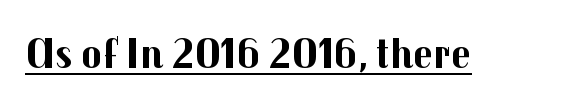
Q: Is the text bold? A: Yes.
Q: Is the text italic (slanted)? A: No, it is upright.
Q: Is the typeface a serif or a sans-serif typeface? A: Sans-serif.
Q: Is the text underlined? A: Yes.
Q: Is the spacing between letters normal or unusually wide? A: Normal.
Q: Width (condensed, normal, or wide)? A: Normal.
Q: Stroke contrast? A: Medium.
Q: x-height? A: Medium.
Q: Monospaced? A: No.
